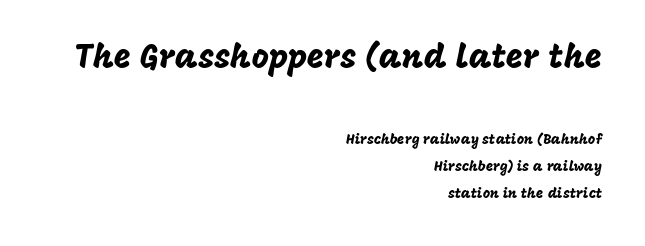
Q: Is the text italic (slanted)? A: Yes.
Q: Is the typeface a serif or a sans-serif typeface? A: Sans-serif.
Q: Is the text underlined? A: No.
Q: How is the paragraph aligned? A: Right-aligned.
Q: Is the spacing between letters normal or unusually wide? A: Normal.
Q: Is the spacing between lines tight, normal or loose? A: Loose.
Q: Which block of text is set in a larger size, the first (top) or the second (bottom)? A: The first (top) one.
Q: Width (condensed, normal, or wide)? A: Normal.
Q: Stroke contrast? A: Low.
Q: x-height? A: Large.
Q: Monospaced? A: No.
